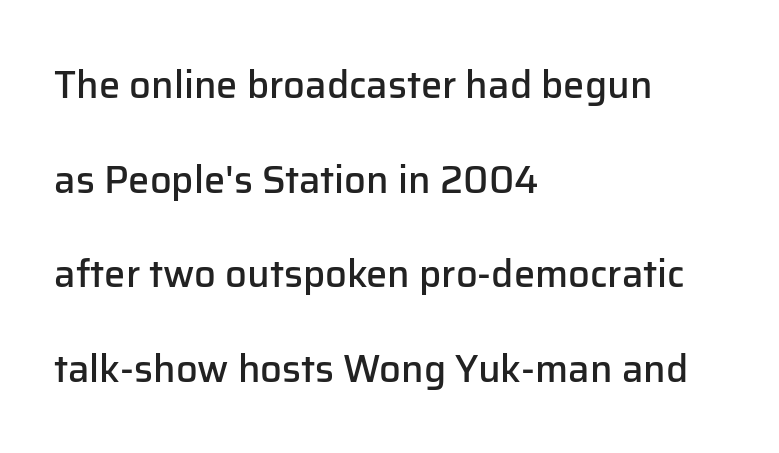
Q: Is the text bold? A: Semi-bold.
Q: Is the text italic (slanted)? A: No, it is upright.
Q: Is the typeface a serif or a sans-serif typeface? A: Sans-serif.
Q: Is the text underlined? A: No.
Q: How is the paragraph aligned? A: Left-aligned.
Q: Is the spacing between letters normal or unusually wide? A: Normal.
Q: Is the spacing between lines tight, normal or loose? A: Loose.
Q: Width (condensed, normal, or wide)? A: Normal.
Q: Stroke contrast? A: Low.
Q: x-height? A: Medium.
Q: Monospaced? A: No.
